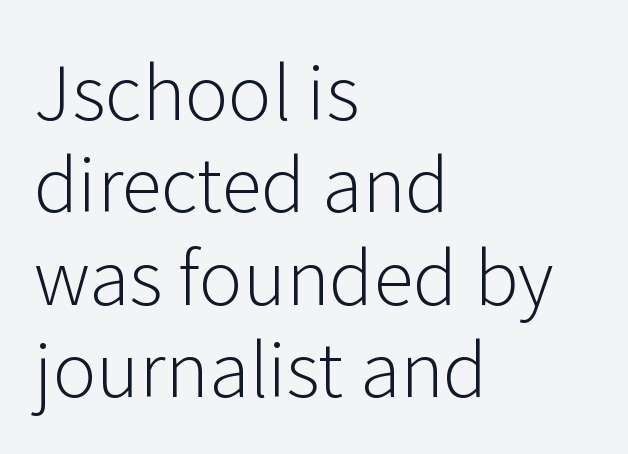
Q: Is the text bold? A: No.
Q: Is the text italic (slanted)? A: No, it is upright.
Q: Is the typeface a serif or a sans-serif typeface? A: Sans-serif.
Q: Is the text underlined? A: No.
Q: How is the paragraph aligned? A: Left-aligned.
Q: Is the spacing between letters normal or unusually wide? A: Normal.
Q: Is the spacing between lines tight, normal or loose? A: Normal.
Q: Width (condensed, normal, or wide)? A: Normal.
Q: Stroke contrast? A: Low.
Q: x-height? A: Medium.
Q: Monospaced? A: No.
